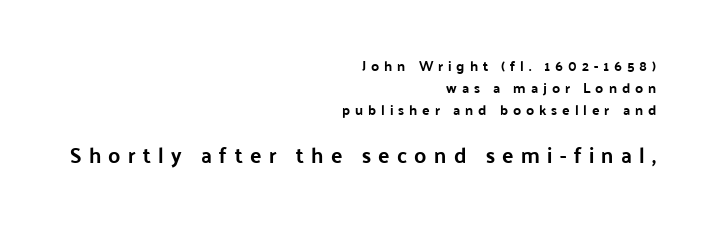
{"italic": "no", "underline": "no", "align": "right", "line_spacing": "normal", "line_spacing_ratio": 1.57, "letter_spacing": "wide", "letter_spacing_em": 0.35, "larger_block": "second", "size_ratio": 1.5, "glyph_px": 21}
